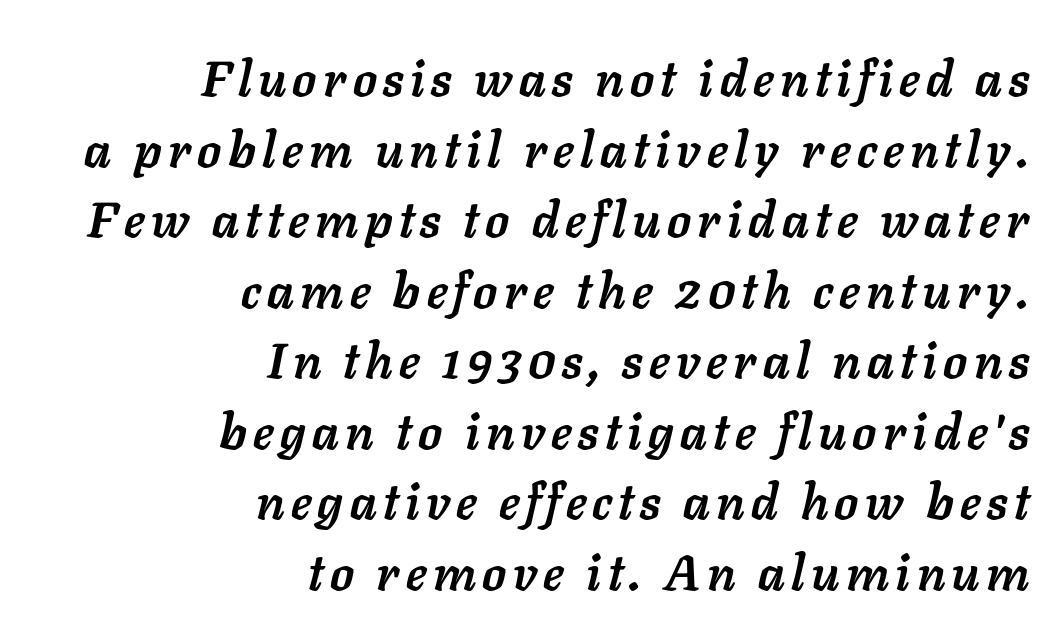
Q: Is the text bold? A: Yes.
Q: Is the text italic (slanted)? A: Yes, it leans right by about 11 degrees.
Q: Is the text underlined? A: No.
Q: How is the paragraph aligned? A: Right-aligned.
Q: Is the spacing between lines tight, normal or loose? A: Normal.
Q: Width (condensed, normal, or wide)? A: Normal.
Q: Stroke contrast? A: Low.
Q: x-height? A: Medium.
Q: Monospaced? A: No.
